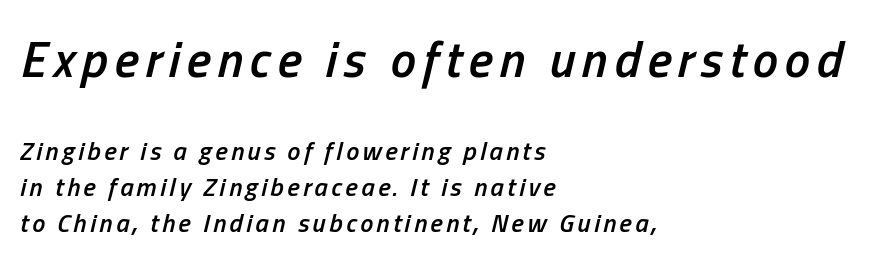
{"italic": "yes", "lean": "right", "slant_degrees": 13, "bold": "semi", "weight": "semibold", "width": "condensed", "stroke_contrast": "low", "x_height": "medium", "monospaced": "no", "underline": "no", "align": "left", "line_spacing": "normal", "line_spacing_ratio": 1.38, "larger_block": "first", "size_ratio": 1.96, "glyph_px": 51}
